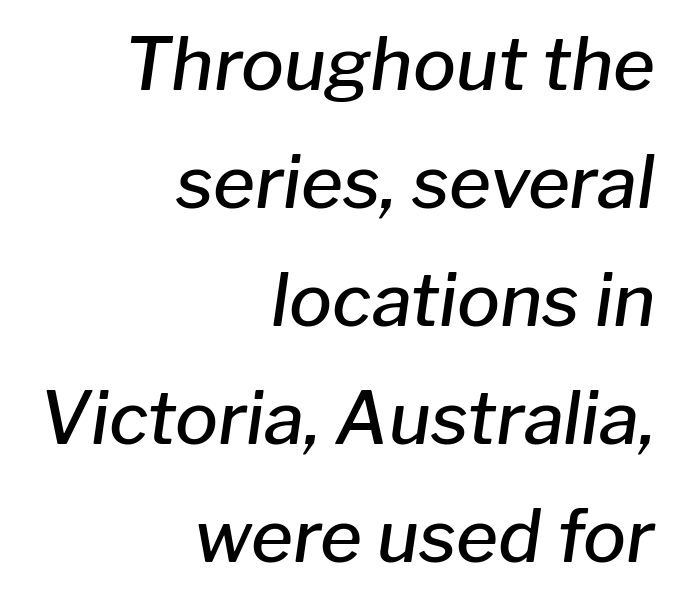
This sample uses plain, unmodified letter spacing. These lines stack with their right ends in a neat column. Is the type slanted? Yes — the strokes lean at a clear angle. The rendering uses natural spacing where letterforms have individual widths. Weight check: semibold — heavier than regular, not quite bold.
